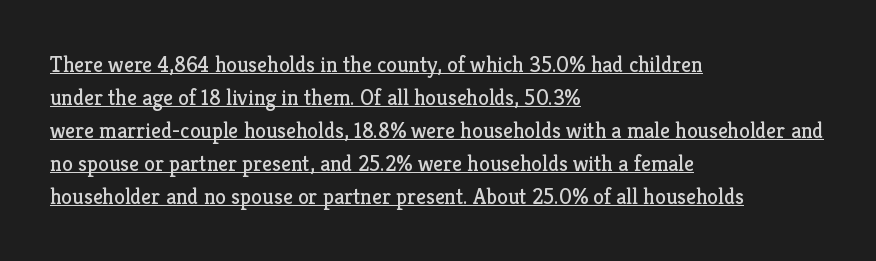
Does the leading feel generous? No, just average. Is this a heavy cut? Hardly; it is regular or lighter. Default kerning and tracking; the words read as compact shapes. Is there any slant? The stems are plumb.
